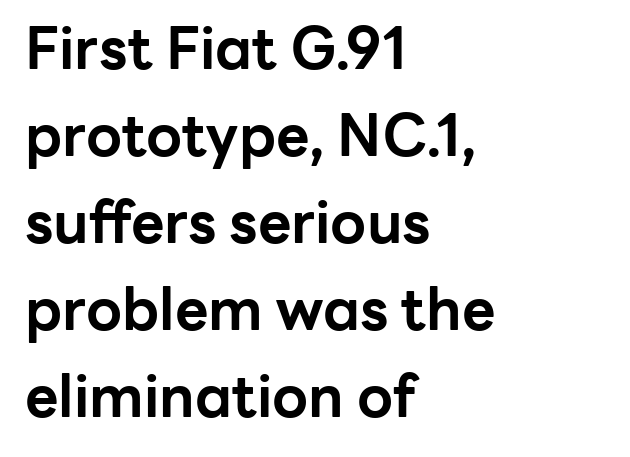
{"serif": "no", "italic": "no", "bold": "yes", "weight": "bold", "width": "normal", "stroke_contrast": "low", "x_height": "medium", "monospaced": "no", "underline": "no", "align": "left", "line_spacing": "normal", "line_spacing_ratio": 1.5, "letter_spacing": "normal", "letter_spacing_em": 0.0, "glyph_px": 58}
